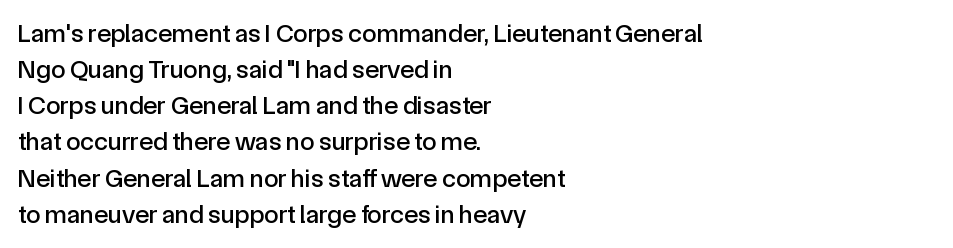
The image shows 26 px text type, upright; set left-aligned, normal line spacing (1.39x), normal letter spacing, not underlined.
